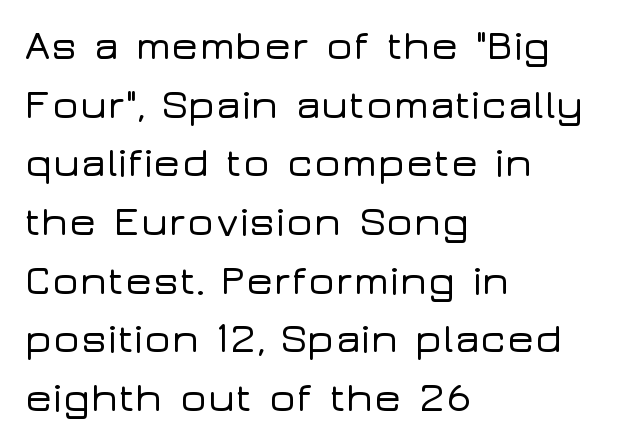
{"serif": "no", "italic": "no", "width": "wide", "stroke_contrast": "low", "x_height": "medium", "monospaced": "no", "underline": "no", "align": "left", "line_spacing": "normal", "line_spacing_ratio": 1.43, "letter_spacing": "normal", "letter_spacing_em": 0.0, "glyph_px": 41}
